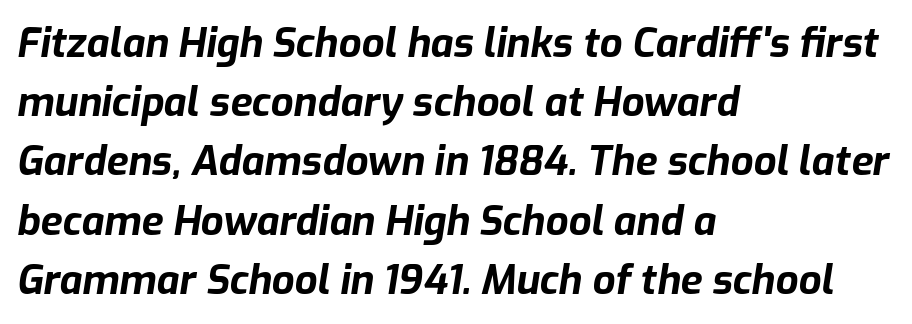
The image shows 40 px bold type, italic (leaning right); set left-aligned, normal line spacing (1.48x), normal letter spacing, not underlined; low stroke contrast and a medium x-height.
